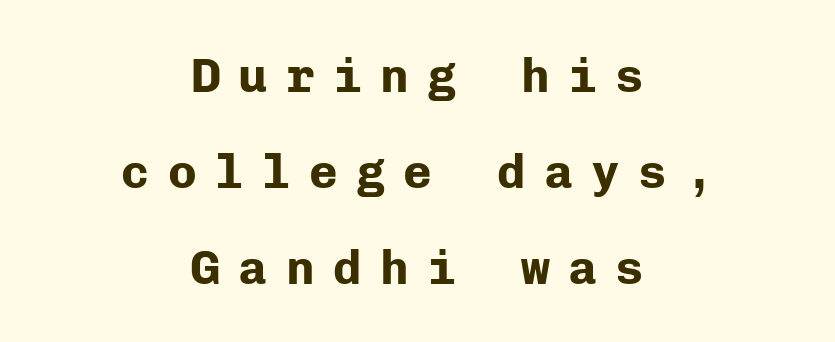
The image shows 48 px bold sans-serif type, upright, monospaced; set centered, loose line spacing (2.0x), unusually wide letter spacing (+0.38 em), not underlined; low stroke contrast and a medium x-height.
